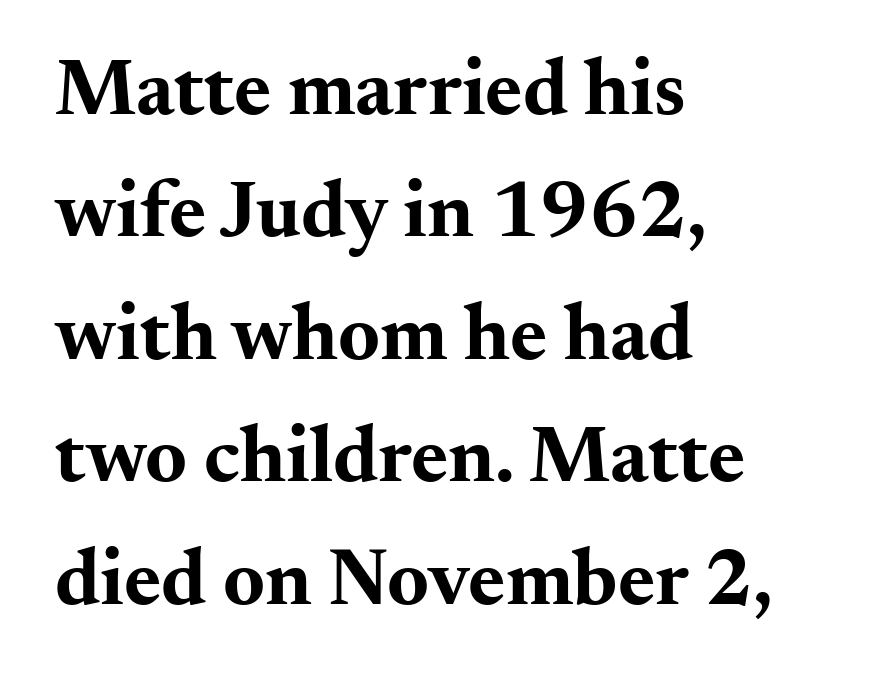
These lines are composed in type with serifs. The face used here has the dense, thick strokes of a bold. A normal amount of white space separates one row of letters from the next. A typesetter would mark this as roman, not italic. Reading down the block, your eye returns to a fixed left position each line. Varying glyph widths throughout — classic text-font behaviour.
